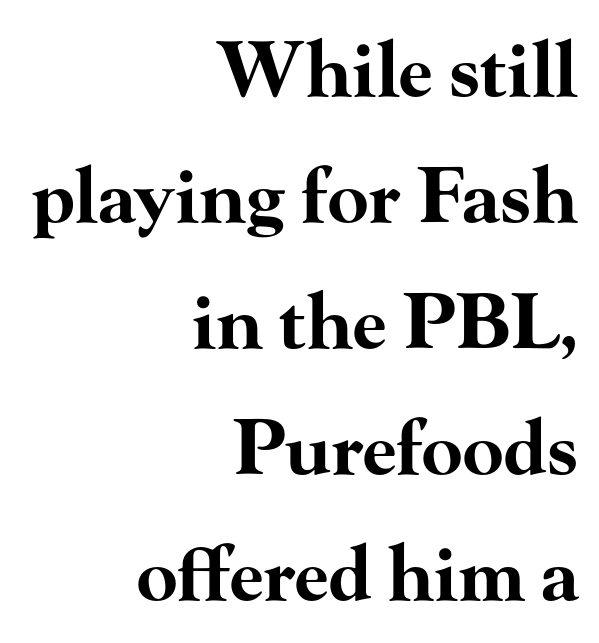
Q: Is the text bold? A: Yes.
Q: Is the text italic (slanted)? A: No, it is upright.
Q: Is the typeface a serif or a sans-serif typeface? A: Serif.
Q: Is the text underlined? A: No.
Q: How is the paragraph aligned? A: Right-aligned.
Q: Is the spacing between letters normal or unusually wide? A: Normal.
Q: Is the spacing between lines tight, normal or loose? A: Normal.
Q: Width (condensed, normal, or wide)? A: Wide.
Q: Stroke contrast? A: High.
Q: x-height? A: Small.
Q: Monospaced? A: No.
